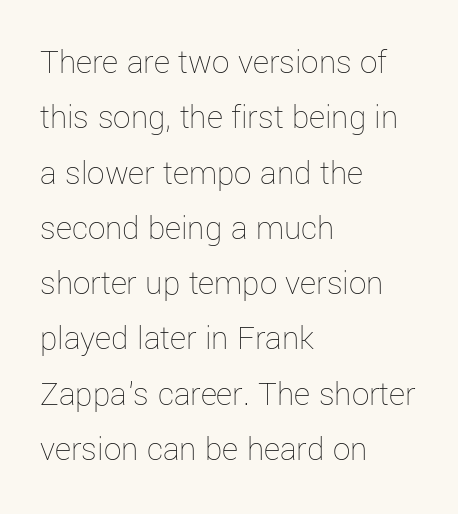
{"italic": "no", "bold": "no", "weight": "thin", "width": "normal", "stroke_contrast": "low", "x_height": "medium", "monospaced": "no", "underline": "no", "align": "left", "line_spacing": "normal", "line_spacing_ratio": 1.58, "letter_spacing": "normal", "letter_spacing_em": 0.0, "glyph_px": 35}
